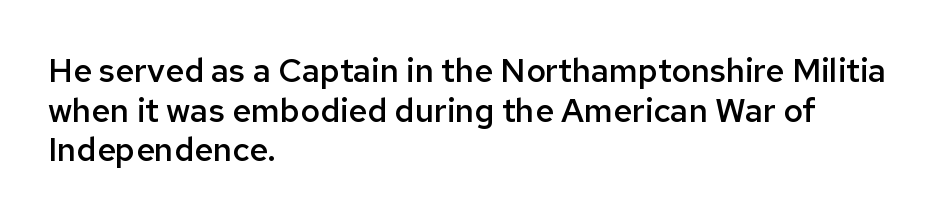
The image shows 33 px semibold sans-serif type, upright; set left-aligned, line spacing 1.2x, normal letter spacing, not underlined; low stroke contrast and a medium x-height.
